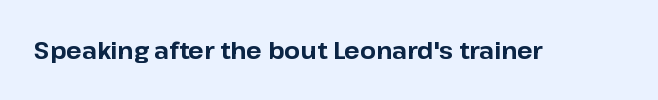
{"italic": "no", "bold": "yes", "underline": "no", "letter_spacing": "normal", "letter_spacing_em": 0.0, "glyph_px": 23}
